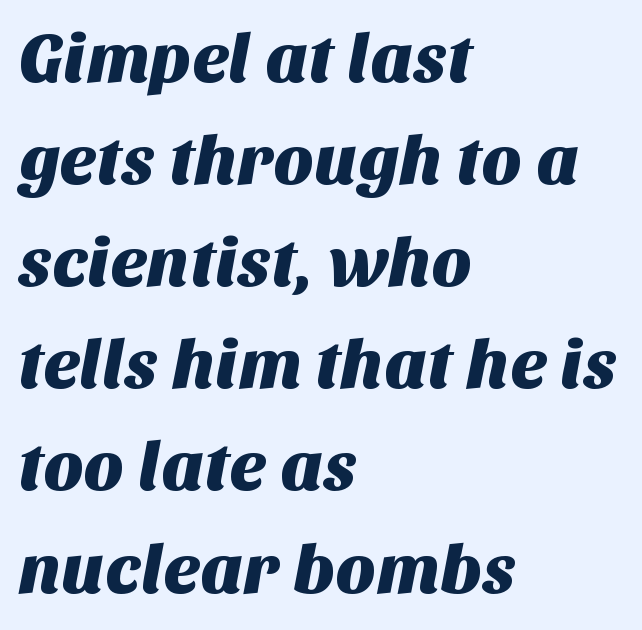
{"serif": "no", "width": "normal", "stroke_contrast": "medium", "x_height": "large", "monospaced": "no", "underline": "no", "align": "left", "line_spacing": "normal", "line_spacing_ratio": 1.48, "letter_spacing": "normal", "letter_spacing_em": 0.0, "glyph_px": 69}
